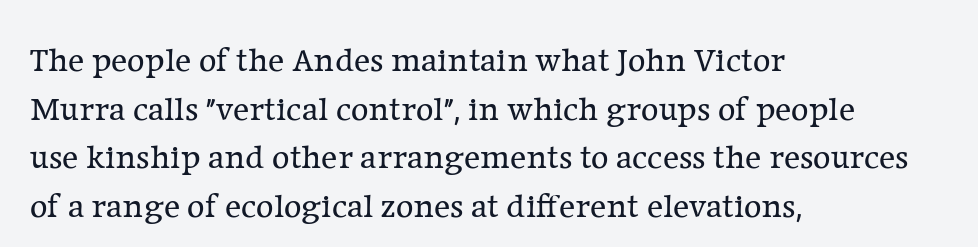
Bare-footed words on every line. The designer went with a serif here, giving each stem small feet. Which margin do the lines hug? The left one — the right edge is uneven. Heft: none added — not bold.
